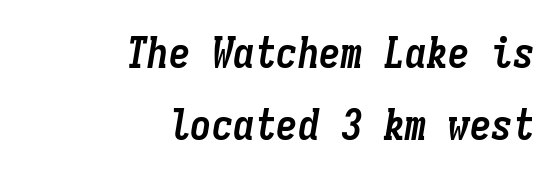
{"italic": "yes", "lean": "right", "slant_degrees": 9, "bold": "yes", "weight": "semibold", "width": "condensed", "stroke_contrast": "low", "x_height": "medium", "monospaced": "yes", "underline": "no", "align": "right", "line_spacing": "normal", "line_spacing_ratio": 1.67, "letter_spacing": "normal", "letter_spacing_em": 0.0, "glyph_px": 43}
